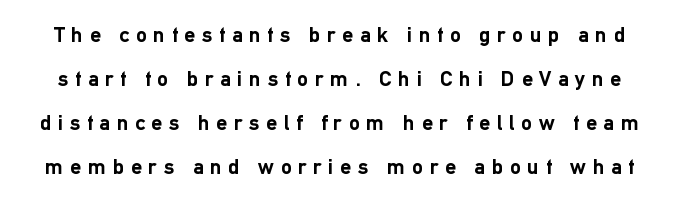
Q: Is the text bold? A: Yes.
Q: Is the text italic (slanted)? A: No, it is upright.
Q: Is the text underlined? A: No.
Q: Is the spacing between letters normal or unusually wide? A: Unusually wide.
Q: Is the spacing between lines tight, normal or loose? A: Loose.
